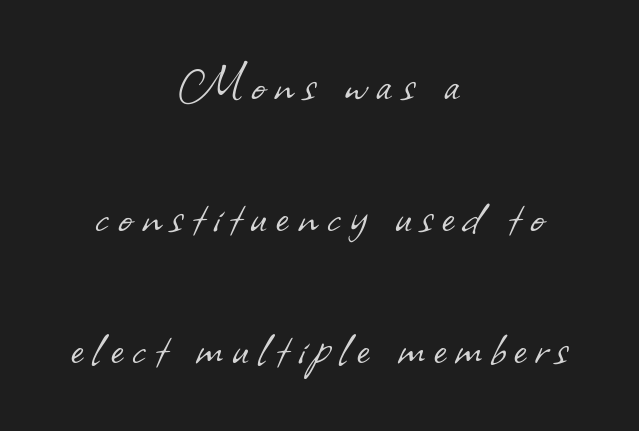
The image shows 59 px light sans-serif type; set centered, loose line spacing (2.24x), not underlined; low stroke contrast and a small x-height.
